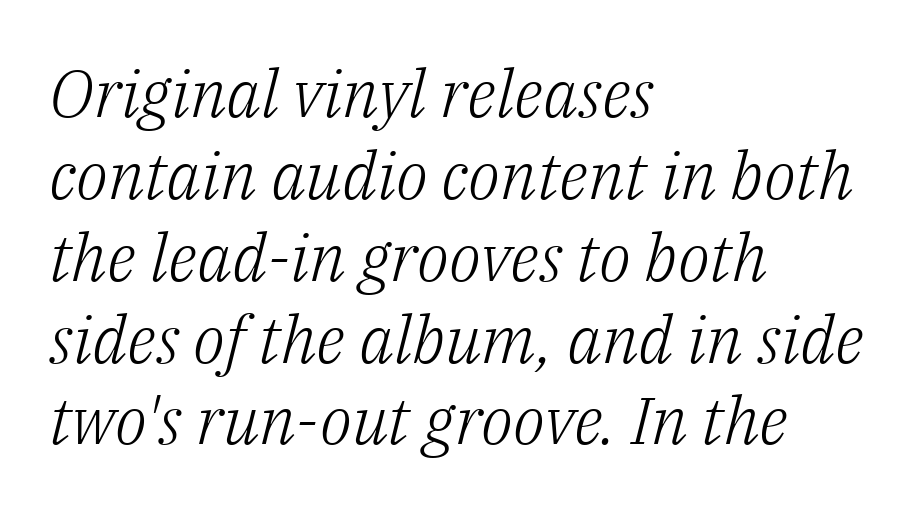
The image shows 66 px light serif type, italic (leaning right); set left-aligned, line spacing 1.24x, normal letter spacing, not underlined; low stroke contrast and a medium x-height.
